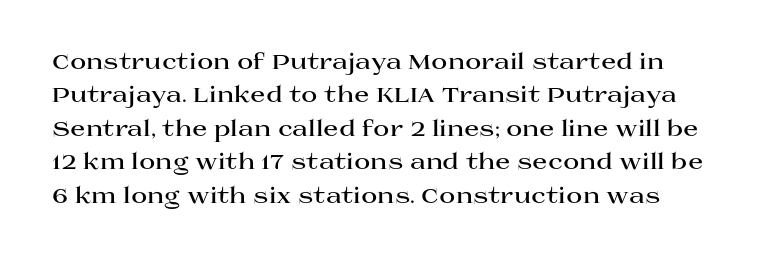
Between one letter and the next there's only the usual sliver of space. Honestly, the row spacing looks completely unremarkable. Does the weight exceed regular? Yes, all the way to bold. A typesetter would mark this as roman, not italic. Type without underlining.
